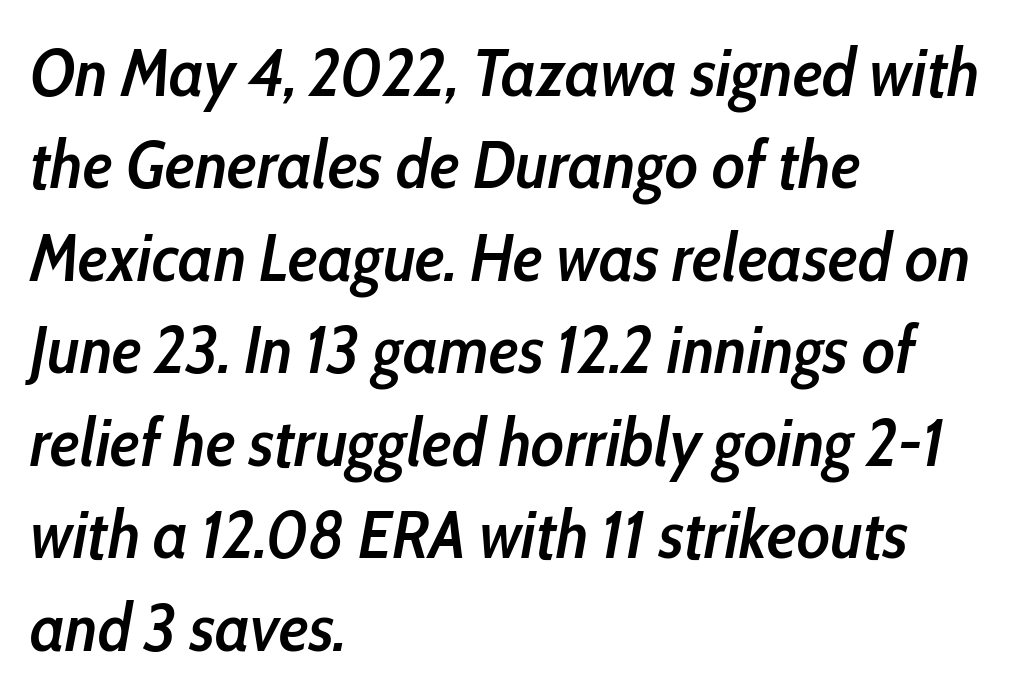
The image shows 68 px semibold, condensed type, italic (leaning right); set left-aligned, normal line spacing (1.36x), normal letter spacing, not underlined; low stroke contrast and a medium x-height.
